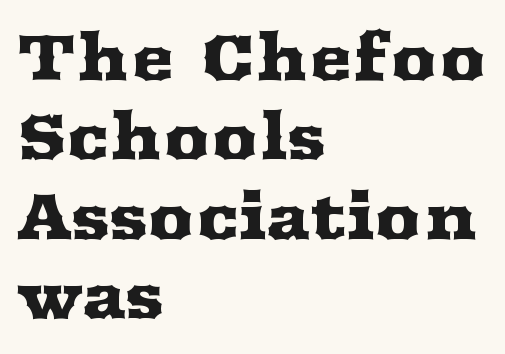
Each letter's strokes conclude with small projecting serifs. The gap between lines stays unmarked. Ascenders rise straight up at ninety degrees. Short note: letters normally spaced.
